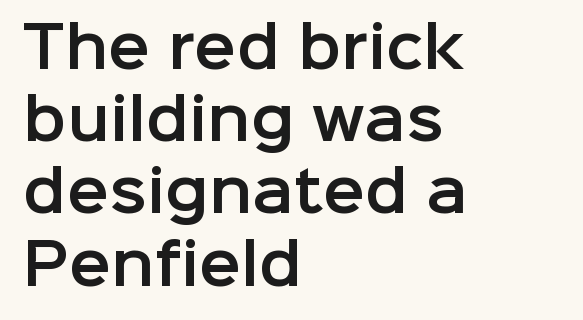
Between one letter and the next there's only the usual sliver of space. Notice how the stems are strictly vertical — no italics here. Is this a sans? Yes — the strokes have no serifs. This block has exactly the height ordinary leading produces.
